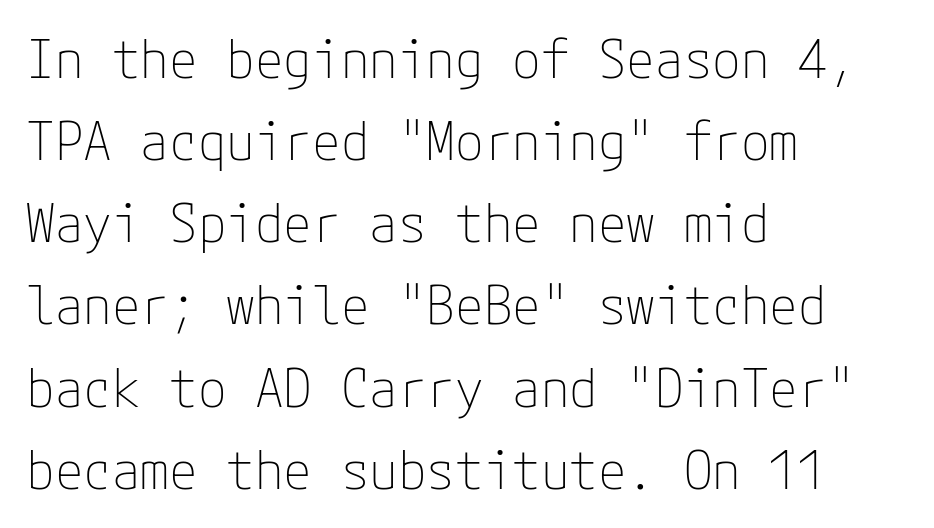
{"serif": "no", "italic": "no", "bold": "no", "weight": "thin", "width": "normal", "stroke_contrast": "low", "x_height": "medium", "underline": "no", "align": "left", "line_spacing": "normal", "line_spacing_ratio": 1.58, "letter_spacing": "normal", "letter_spacing_em": 0.0, "glyph_px": 52}
